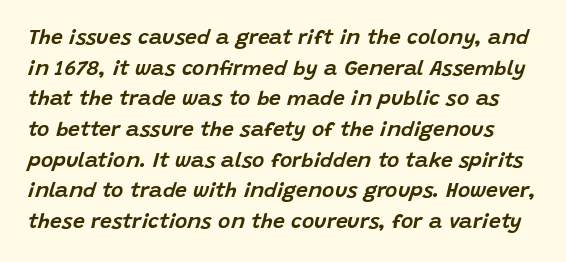
{"italic": "yes", "lean": "right", "slant_degrees": 15, "underline": "no", "line_spacing": "normal", "line_spacing_ratio": 1.46, "letter_spacing": "normal", "letter_spacing_em": 0.0, "glyph_px": 21}
